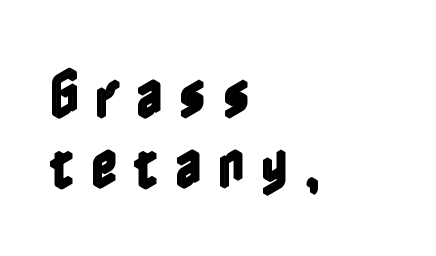
Q: Is the text italic (slanted)? A: No, it is upright.
Q: Is the text underlined? A: No.
Q: How is the paragraph aligned? A: Left-aligned.
Q: Is the spacing between letters normal or unusually wide? A: Unusually wide.
Q: Is the spacing between lines tight, normal or loose? A: Normal.
Q: Width (condensed, normal, or wide)? A: Condensed.
Q: x-height? A: Medium.
